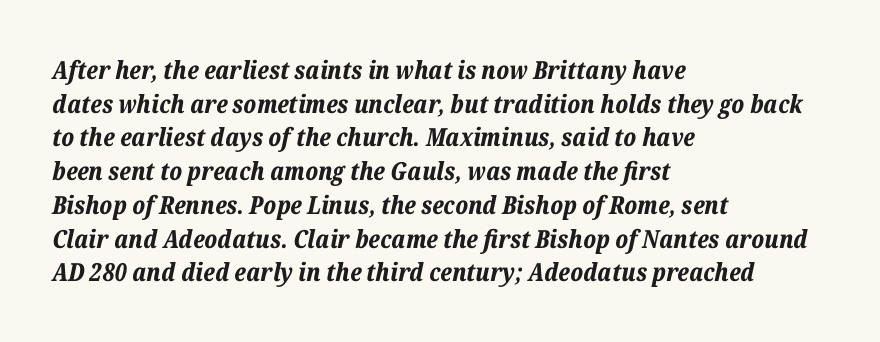
{"italic": "yes", "lean": "right", "slant_degrees": 12, "bold": "yes", "underline": "no", "align": "left", "line_spacing": "normal", "line_spacing_ratio": 1.35, "letter_spacing": "normal", "letter_spacing_em": 0.0, "glyph_px": 25}
